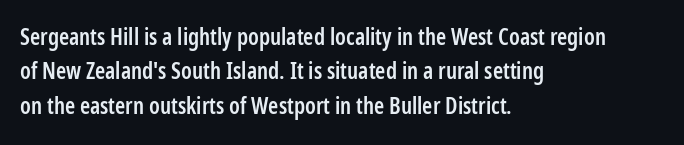
The sample has been set in demibold, a notch under bold. Students, observe: this is what conventionally led text looks like. All the whitespace from short lines collects on the right. Descenders are the only things crossing below the line.
